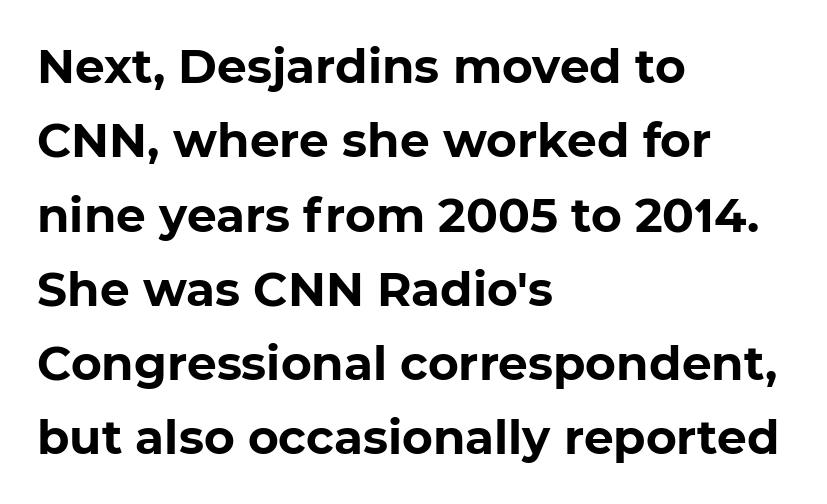
Compared with a centered layout, this one pins lines to the left instead. The strokes are fattened all the way to bold. Descenders hang freely into open space. Check where the strokes stop: nothing finishes them off — pure sans.
